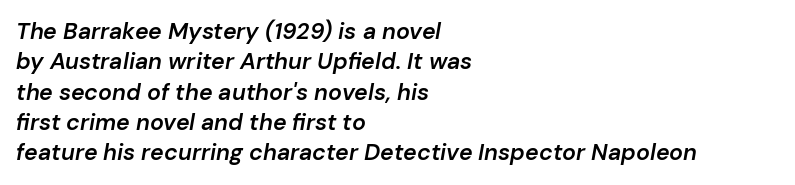
{"italic": "yes", "lean": "right", "slant_degrees": 10, "bold": "semi", "underline": "no", "align": "left", "line_spacing": "normal", "line_spacing_ratio": 1.32, "letter_spacing": "normal", "letter_spacing_em": 0.0, "glyph_px": 23}
